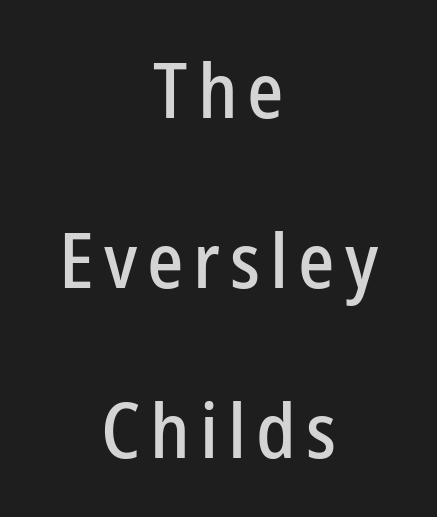
{"serif": "no", "italic": "no", "width": "condensed", "stroke_contrast": "low", "x_height": "medium", "monospaced": "no", "underline": "no", "align": "center", "line_spacing": "loose", "line_spacing_ratio": 2.21, "glyph_px": 77}
